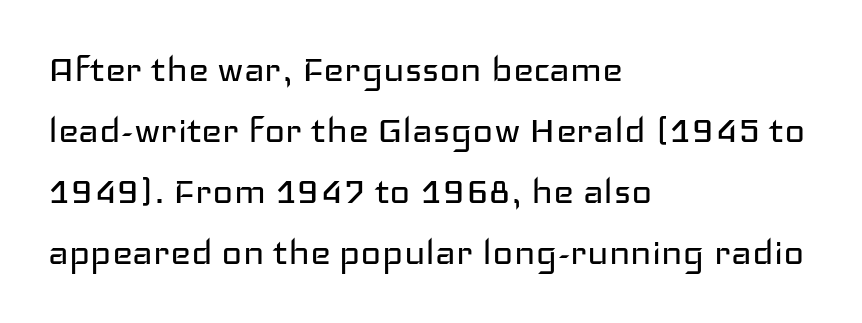
Q: Is the text bold? A: No.
Q: Is the text italic (slanted)? A: No, it is upright.
Q: Is the typeface a serif or a sans-serif typeface? A: Sans-serif.
Q: Is the text underlined? A: No.
Q: How is the paragraph aligned? A: Left-aligned.
Q: Is the spacing between letters normal or unusually wide? A: Normal.
Q: Is the spacing between lines tight, normal or loose? A: Normal.
Q: Width (condensed, normal, or wide)? A: Wide.
Q: Stroke contrast? A: Low.
Q: x-height? A: Medium.
Q: Monospaced? A: No.
